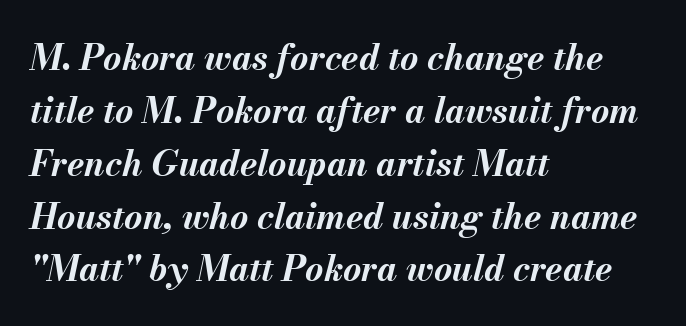
Visually the block forms a straight wall on the left and a jagged coastline on the right. Short note: letters normally spaced. Typographic density is high because the face is bold. Looking at the ascenders, they clearly lean. Note the varied advance widths — an 'i' is clearly narrower than an 'm'.
